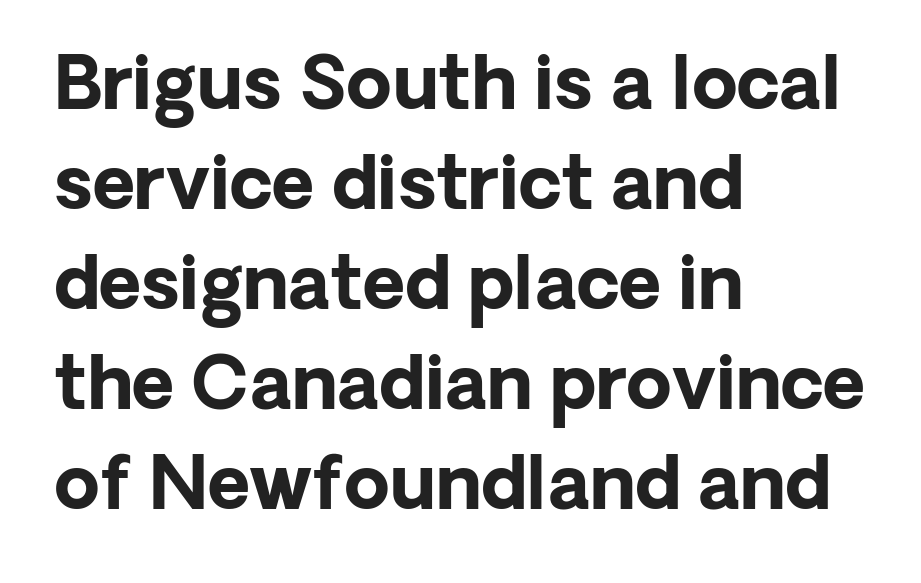
How heavy is the stroke? Heavy — this is a bold. Descender tails drop into unmarked territory. Spacing verdict: proportional, widths tailored to each character. This sample uses an upright cut, with every glyph sitting square on the baseline.
